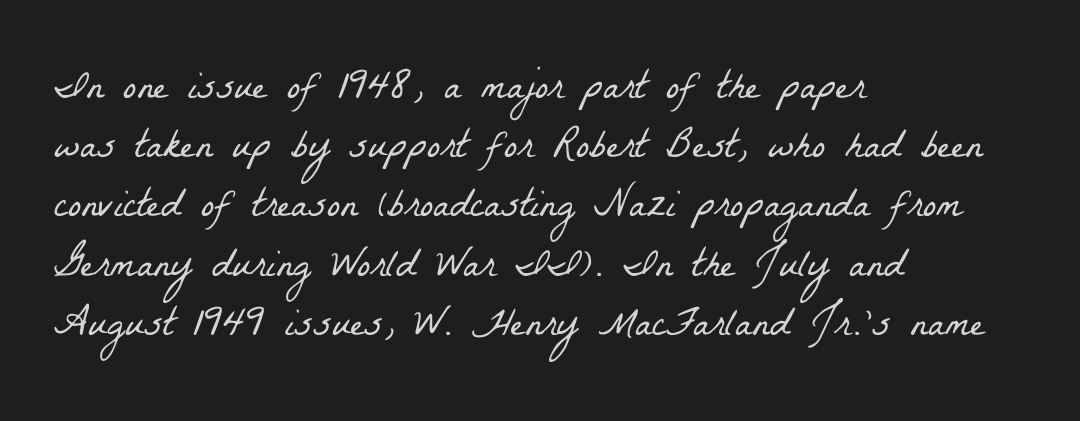
Character widths vary here, with narrow letters taking less room than wide ones. The setting favours the left margin, as ordinary paragraphs usually do. Serifs: yes, visible at the terminals of the letterforms. Underline: absent. Vertical stems look standard width or narrower in stroke.
